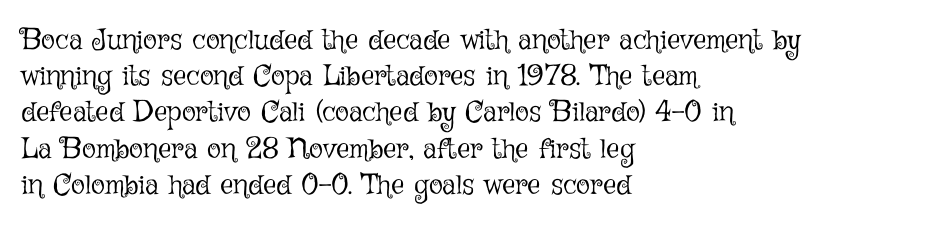
{"italic": "no", "bold": "no", "weight": "light", "width": "normal", "stroke_contrast": "low", "x_height": "medium", "monospaced": "no", "underline": "no", "align": "left", "line_spacing": "normal", "line_spacing_ratio": 1.25, "letter_spacing": "normal", "letter_spacing_em": 0.0, "glyph_px": 29}
